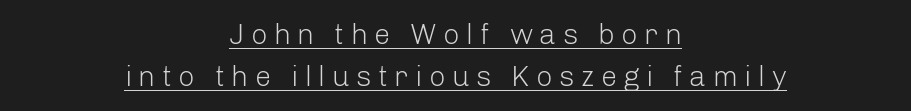
Between one letter and the next there's a generous, obvious gap. When letters stand straight like this, we call the style roman or upright. Do the characters align in a grid? No, the font is proportional. Short and long lines alike share a common midpoint. Horizontal bands of white between lines are of average thickness.
